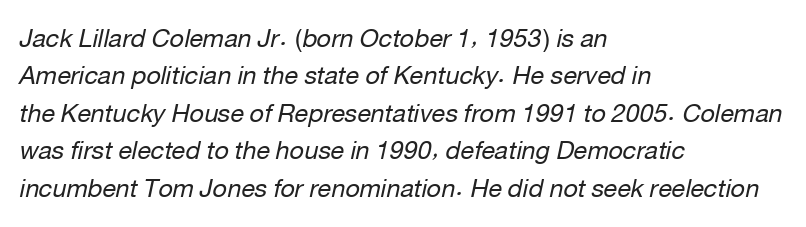
{"italic": "yes", "lean": "right", "slant_degrees": 12, "bold": "no", "underline": "no", "align": "left", "line_spacing": "normal", "line_spacing_ratio": 1.5, "letter_spacing": "normal", "letter_spacing_em": 0.0, "glyph_px": 25}
